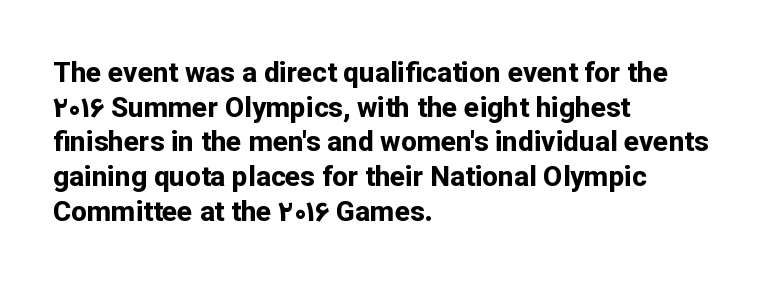
Spacing verdict: proportional, widths tailored to each character. The face used here has the dense, thick strokes of a bold. Posture: upright roman. Type without underlining. Students, note that the glyphs here touch the page at normal intervals. The text was rendered using a sans face with plain stroke endings.
